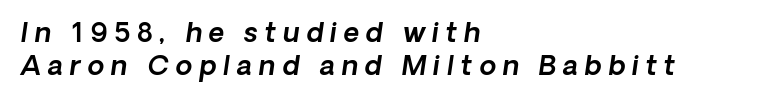
Q: Is the text italic (slanted)? A: Yes, it leans right by about 8 degrees.
Q: Is the text underlined? A: No.
Q: How is the paragraph aligned? A: Left-aligned.
Q: Is the spacing between letters normal or unusually wide? A: Unusually wide.
